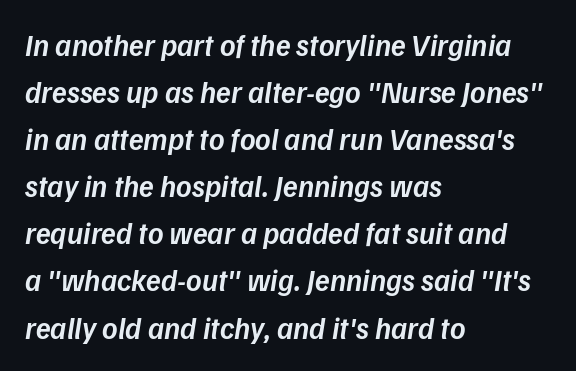
{"italic": "yes", "lean": "right", "slant_degrees": 9, "bold": "semi", "weight": "semibold", "width": "normal", "stroke_contrast": "low", "x_height": "medium", "monospaced": "no", "underline": "no", "align": "left", "line_spacing": "normal", "line_spacing_ratio": 1.57, "letter_spacing": "normal", "letter_spacing_em": 0.0, "glyph_px": 30}
